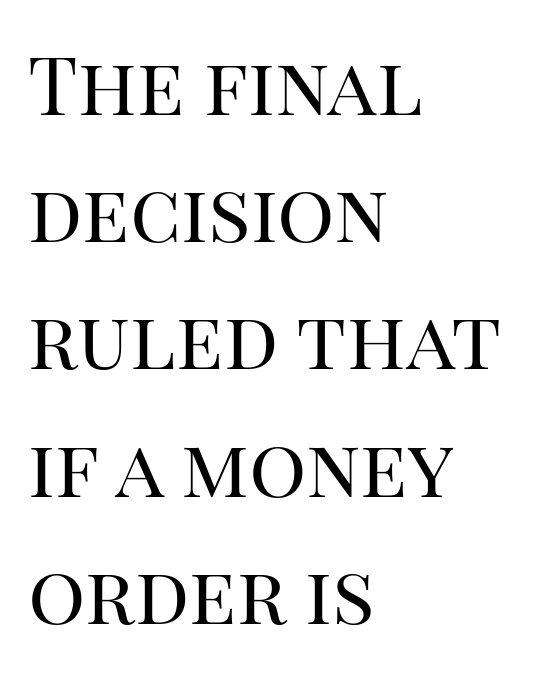
Tracking value appears to be zero — textbook default spacing. Line starts are locked; line ends wander. This sample has the flowing, uneven cadence of proportional lettering. If you measured baseline to baseline, you'd find a middling distance. Decoration check: the copy has no underline.
